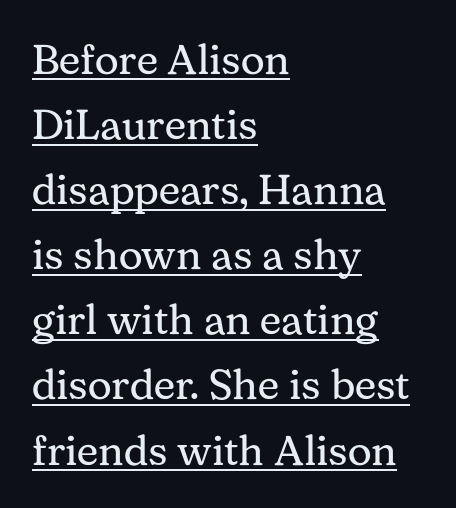
Q: Is the text bold? A: No.
Q: Is the text italic (slanted)? A: No, it is upright.
Q: Is the typeface a serif or a sans-serif typeface? A: Serif.
Q: Is the text underlined? A: Yes.
Q: How is the paragraph aligned? A: Left-aligned.
Q: Is the spacing between letters normal or unusually wide? A: Normal.
Q: Is the spacing between lines tight, normal or loose? A: Normal.
Q: Width (condensed, normal, or wide)? A: Normal.
Q: Stroke contrast? A: Medium.
Q: x-height? A: Medium.
Q: Monospaced? A: No.
